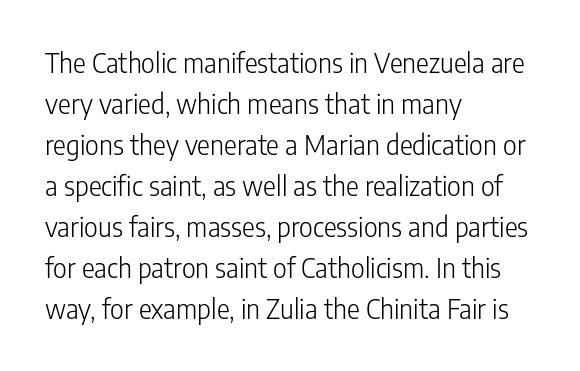
Q: Is the text bold? A: No.
Q: Is the text italic (slanted)? A: No, it is upright.
Q: Is the text underlined? A: No.
Q: How is the paragraph aligned? A: Left-aligned.
Q: Is the spacing between letters normal or unusually wide? A: Normal.
Q: Is the spacing between lines tight, normal or loose? A: Normal.
